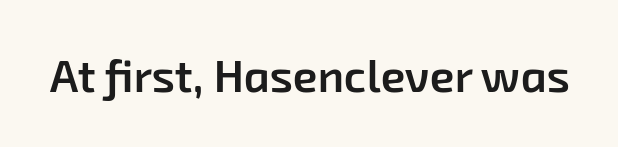
Q: Is the text bold? A: Semi-bold.
Q: Is the typeface a serif or a sans-serif typeface? A: Sans-serif.
Q: Is the text underlined? A: No.
Q: Is the spacing between letters normal or unusually wide? A: Normal.
Q: Width (condensed, normal, or wide)? A: Normal.
Q: Stroke contrast? A: Low.
Q: x-height? A: Medium.
Q: Monospaced? A: No.
